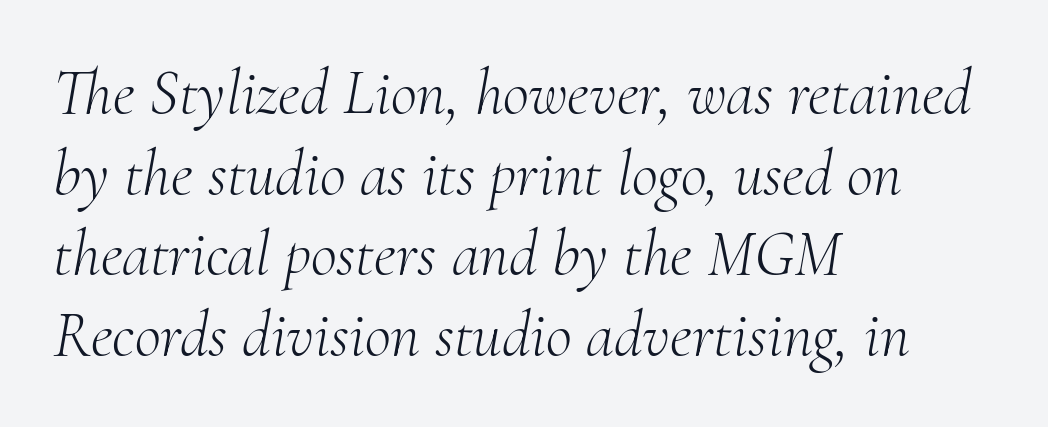
{"serif": "yes", "italic": "yes", "lean": "right", "slant_degrees": 10, "bold": "no", "weight": "light", "width": "normal", "stroke_contrast": "medium", "x_height": "small", "monospaced": "no", "underline": "no", "align": "left", "line_spacing": "normal", "line_spacing_ratio": 1.26, "letter_spacing": "normal", "letter_spacing_em": 0.0, "glyph_px": 64}
